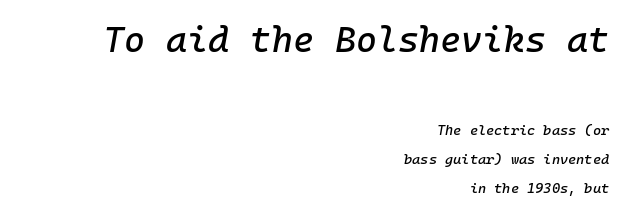
The image shows 36 px text type, italic (leaning right); set right-aligned, loose line spacing (2.08x), normal letter spacing, not underlined; the first (top) block is 2.57x larger; low stroke contrast and a medium x-height.
